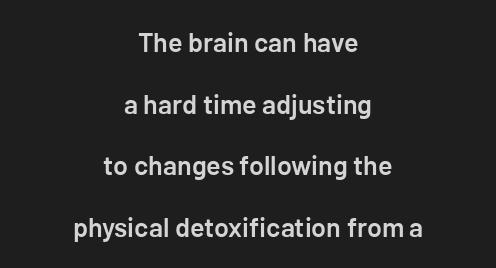
{"italic": "no", "bold": "semi", "underline": "no", "align": "center", "line_spacing": "loose", "line_spacing_ratio": 2.28, "letter_spacing": "normal", "letter_spacing_em": 0.0, "glyph_px": 27}
